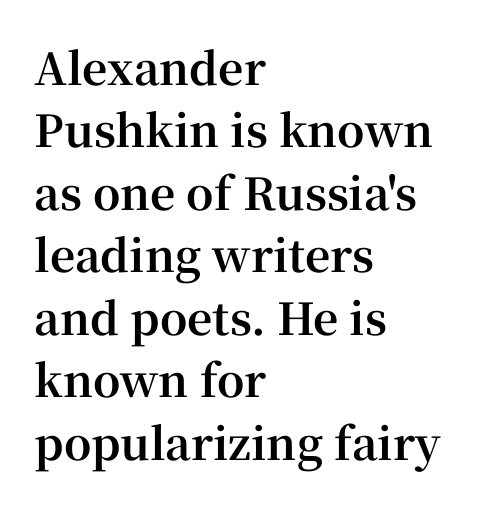
Do the letters lean? They stand straight. No extra tracking has been applied to these lines. Think of a printed novel: that variable character pitch is what you see here. Observe the serifs anchoring each vertical stroke in this sample. Check under the words: just untouched page.
